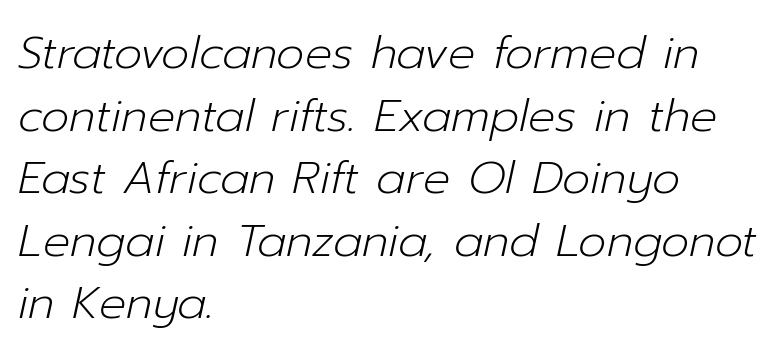
{"italic": "yes", "lean": "right", "slant_degrees": 12, "bold": "no", "weight": "light", "width": "normal", "stroke_contrast": "low", "x_height": "medium", "monospaced": "no", "underline": "no", "align": "left", "line_spacing": "normal", "line_spacing_ratio": 1.39, "letter_spacing": "normal", "letter_spacing_em": 0.0, "glyph_px": 45}
